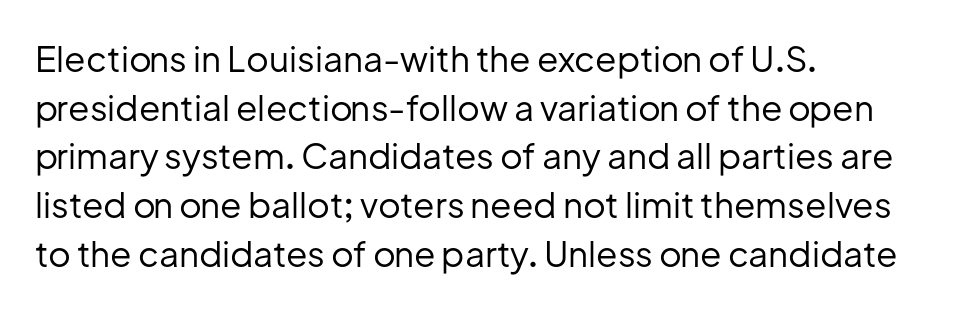
The image shows 35 px regular-weight sans-serif type, upright; set left-aligned, normal line spacing (1.39x), normal letter spacing, not underlined; low stroke contrast and a medium x-height.
